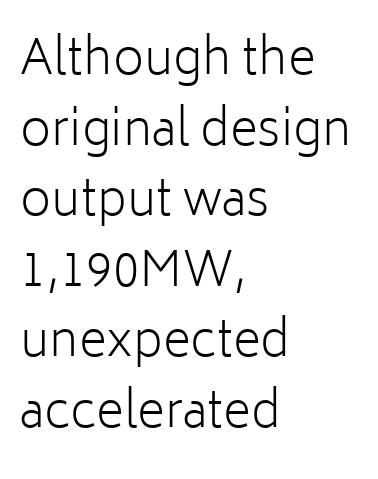
Q: Is the text bold? A: No.
Q: Is the text italic (slanted)? A: No, it is upright.
Q: Is the typeface a serif or a sans-serif typeface? A: Sans-serif.
Q: Is the text underlined? A: No.
Q: How is the paragraph aligned? A: Left-aligned.
Q: Is the spacing between letters normal or unusually wide? A: Normal.
Q: Is the spacing between lines tight, normal or loose? A: Normal.
Q: Width (condensed, normal, or wide)? A: Normal.
Q: Stroke contrast? A: Low.
Q: x-height? A: Medium.
Q: Monospaced? A: No.
